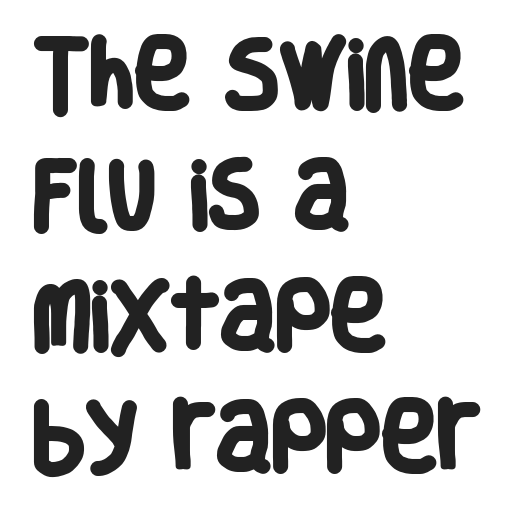
Weight: bold. Successive baselines arrive at the customary interval. This sample has the flowing, uneven cadence of proportional lettering. The tracking reads as untouched default to a designer's eye. The gap between lines stays unmarked.
